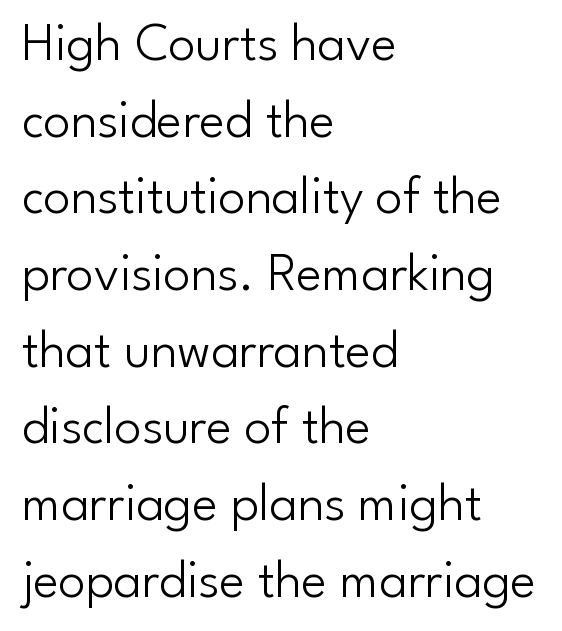
{"serif": "no", "italic": "no", "bold": "no", "weight": "light", "width": "normal", "stroke_contrast": "low", "x_height": "small", "monospaced": "no", "underline": "no", "align": "left", "line_spacing": "normal", "line_spacing_ratio": 1.42, "letter_spacing": "normal", "letter_spacing_em": 0.0, "glyph_px": 54}
